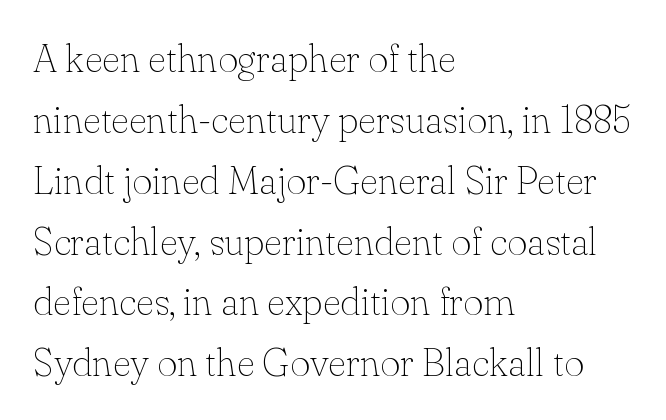
{"serif": "yes", "italic": "no", "bold": "no", "weight": "thin", "width": "normal", "stroke_contrast": "low", "x_height": "small", "monospaced": "no", "underline": "no", "align": "left", "line_spacing": "normal", "line_spacing_ratio": 1.56, "letter_spacing": "normal", "letter_spacing_em": 0.0, "glyph_px": 39}
